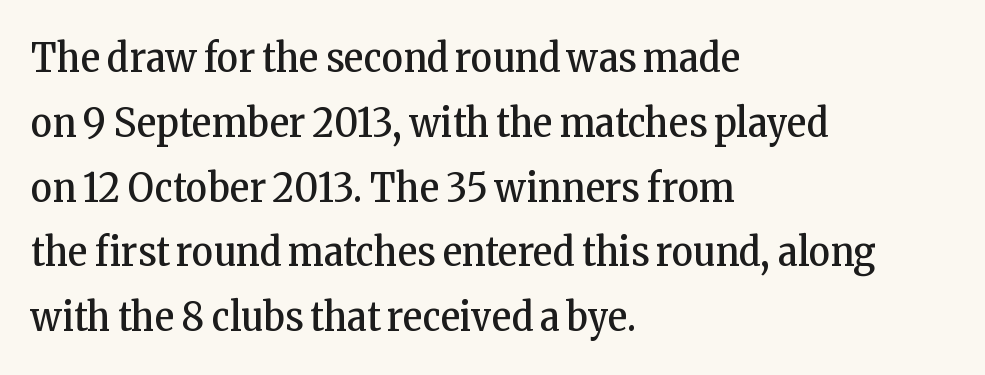
Style check: upright. Between one letter and the next there's only the usual sliver of space. Successive baselines arrive at the customary interval. Anything drawn beneath the words? Only blank space. Heft: none added — not bold.
